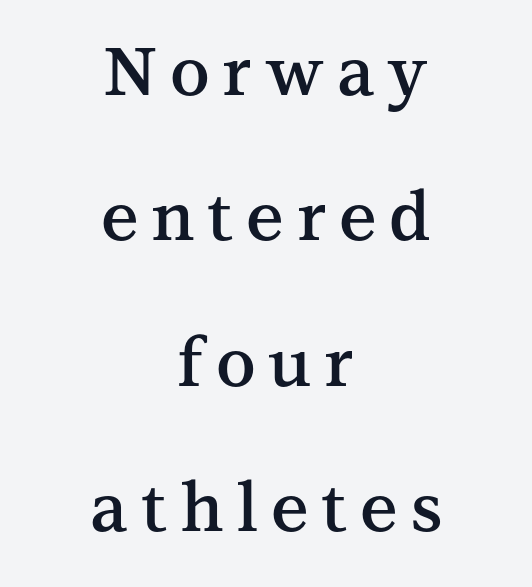
Q: Is the text bold? A: Semi-bold.
Q: Is the text italic (slanted)? A: No, it is upright.
Q: Is the typeface a serif or a sans-serif typeface? A: Serif.
Q: Is the text underlined? A: No.
Q: How is the paragraph aligned? A: Centered.
Q: Is the spacing between lines tight, normal or loose? A: Loose.
Q: Width (condensed, normal, or wide)? A: Normal.
Q: Stroke contrast? A: Medium.
Q: x-height? A: Medium.
Q: Monospaced? A: No.
